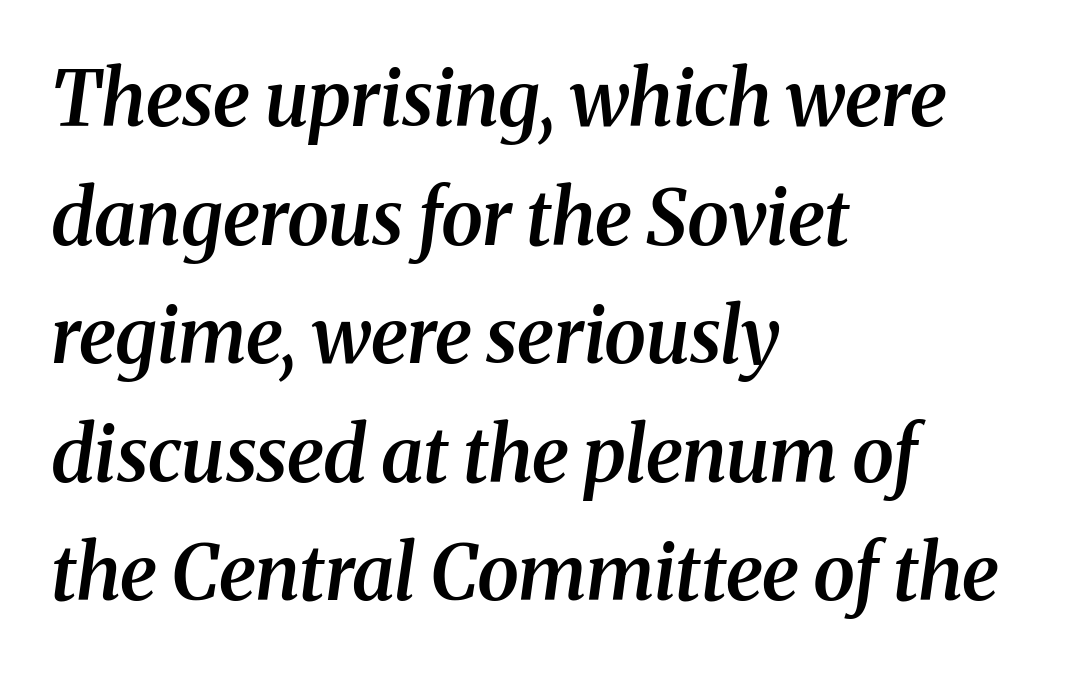
Interline gaps are of average width in this sample. Emphasis-style slanted type is in use. Just letters on the line, the space beneath them empty. Character widths vary here, with narrow letters taking less room than wide ones.
